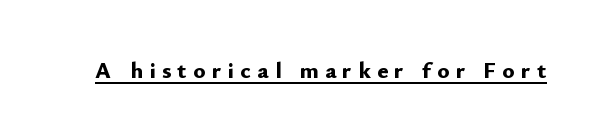
Compared with an ordinary text face, these strokes are far heavier — a full bold. Glyph-to-glyph distance is far greater than everyday printed text. These lines were composed using upright roman letters. This is underlined copy, the kind a proofreader might mark for attention.
